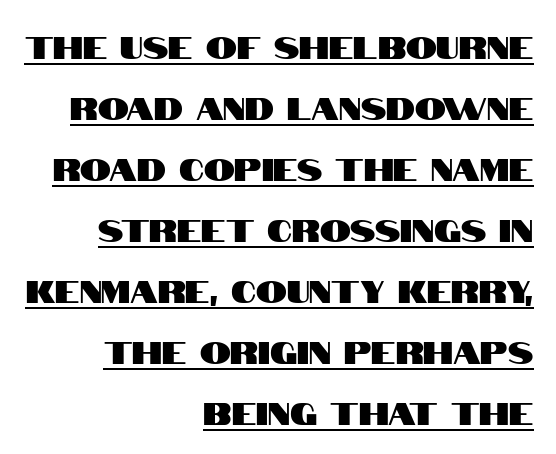
{"serif": "no", "italic": "no", "width": "condensed", "stroke_contrast": "high", "x_height": "large", "monospaced": "no", "underline": "yes", "align": "right", "line_spacing": "loose", "line_spacing_ratio": 1.97, "letter_spacing": "normal", "letter_spacing_em": 0.0, "glyph_px": 31}
